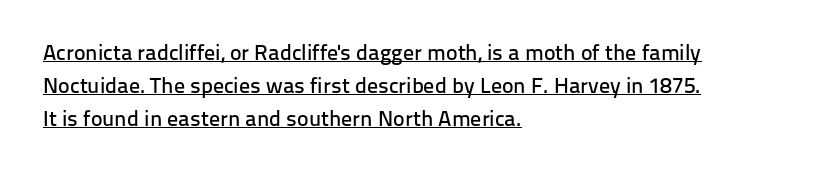
Q: Is the text italic (slanted)? A: No, it is upright.
Q: Is the text underlined? A: Yes.
Q: How is the paragraph aligned? A: Left-aligned.
Q: Is the spacing between letters normal or unusually wide? A: Normal.
Q: Is the spacing between lines tight, normal or loose? A: Normal.
